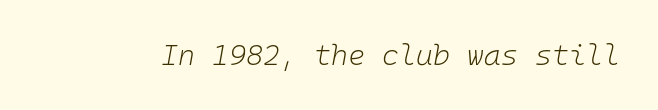
{"italic": "yes", "lean": "right", "slant_degrees": 10, "bold": "no", "weight": "light", "width": "normal", "stroke_contrast": "low", "x_height": "medium", "monospaced": "yes", "underline": "no", "letter_spacing": "normal", "letter_spacing_em": 0.0, "glyph_px": 29}
